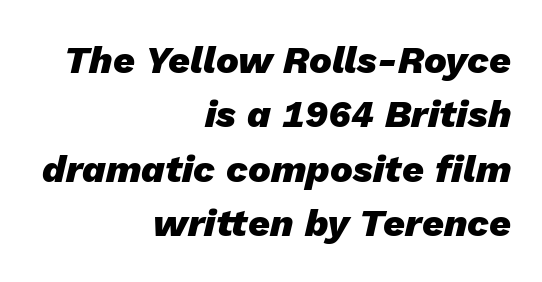
Q: Is the text bold? A: Yes.
Q: Is the text italic (slanted)? A: Yes, it leans right by about 13 degrees.
Q: Is the text underlined? A: No.
Q: How is the paragraph aligned? A: Right-aligned.
Q: Is the spacing between letters normal or unusually wide? A: Normal.
Q: Is the spacing between lines tight, normal or loose? A: Normal.
Q: Width (condensed, normal, or wide)? A: Normal.
Q: Stroke contrast? A: Low.
Q: x-height? A: Medium.
Q: Monospaced? A: No.
